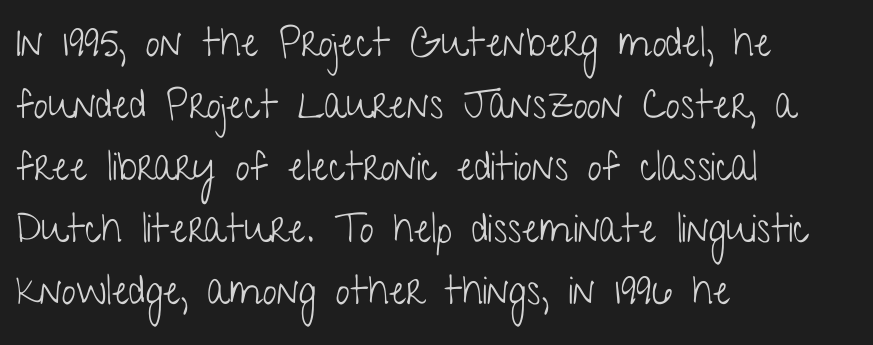
Stems and bowls with no extra thickness — not bold. Quick note: interline space is typical. Varying glyph widths throughout — classic text-font behaviour. No word sits above an underline.
